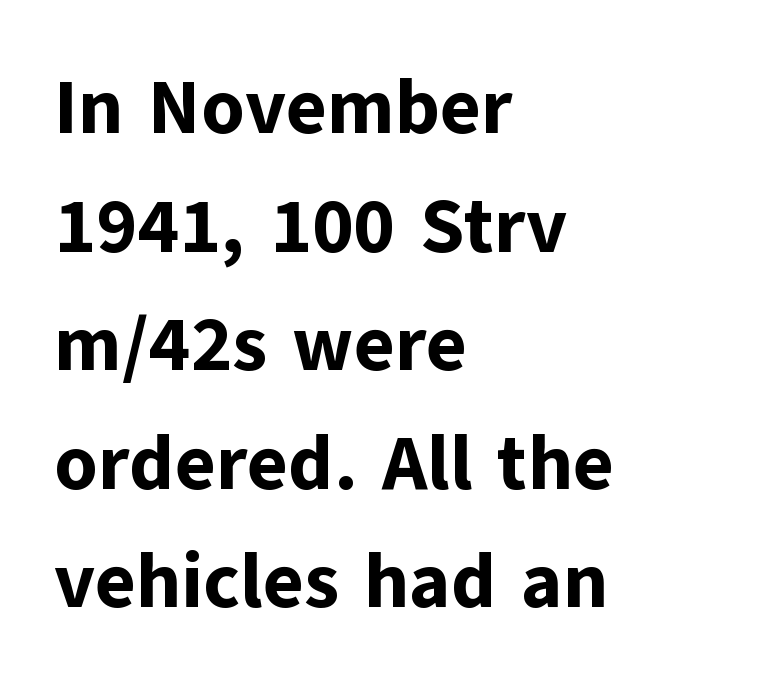
{"serif": "no", "italic": "no", "bold": "yes", "weight": "bold", "width": "normal", "stroke_contrast": "low", "x_height": "medium", "monospaced": "no", "underline": "no", "align": "left", "line_spacing": "normal", "line_spacing_ratio": 1.54, "letter_spacing": "normal", "letter_spacing_em": 0.0, "glyph_px": 77}
